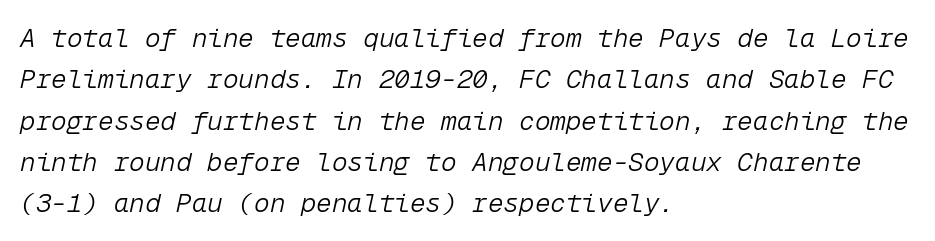
{"italic": "yes", "lean": "right", "slant_degrees": 12, "bold": "no", "underline": "no", "align": "left", "line_spacing": "normal", "line_spacing_ratio": 1.59, "letter_spacing": "normal", "letter_spacing_em": 0.0, "glyph_px": 26}
